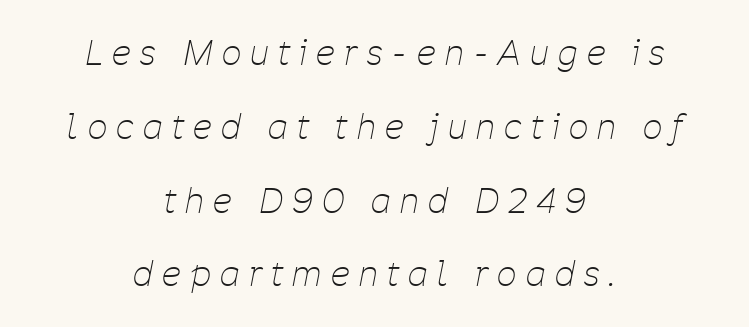
Q: Is the text bold? A: No.
Q: Is the text italic (slanted)? A: Yes, it leans right by about 11 degrees.
Q: Is the text underlined? A: No.
Q: How is the paragraph aligned? A: Centered.
Q: Is the spacing between letters normal or unusually wide? A: Unusually wide.
Q: Is the spacing between lines tight, normal or loose? A: Loose.
Q: Width (condensed, normal, or wide)? A: Condensed.
Q: Stroke contrast? A: Low.
Q: x-height? A: Medium.
Q: Monospaced? A: No.
